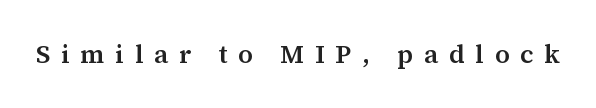
Q: Is the text bold? A: Semi-bold.
Q: Is the text italic (slanted)? A: No, it is upright.
Q: Is the text underlined? A: No.
Q: Is the spacing between letters normal or unusually wide? A: Unusually wide.
